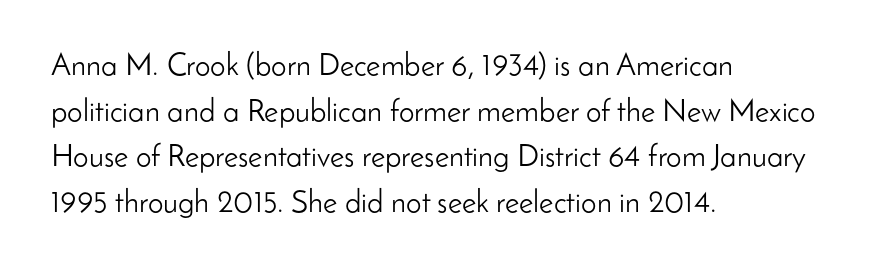
The passage shown is typeset with a sans-serif family. Normally led — the rows are evenly, conventionally spaced. Check the space under the baseline: it is left empty. Tracking here is standard; glyphs follow each other at the usual distance. This is the regular roman posture of the typeface. Counters stay open thanks to moderate or lighter strokes.
